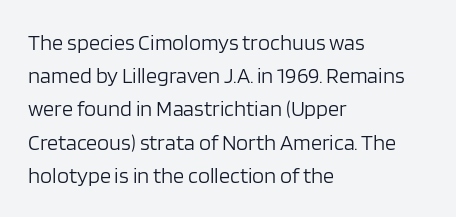
The image shows 22 px text type, upright; set left-aligned, normal line spacing (1.51x), normal letter spacing, not underlined.
